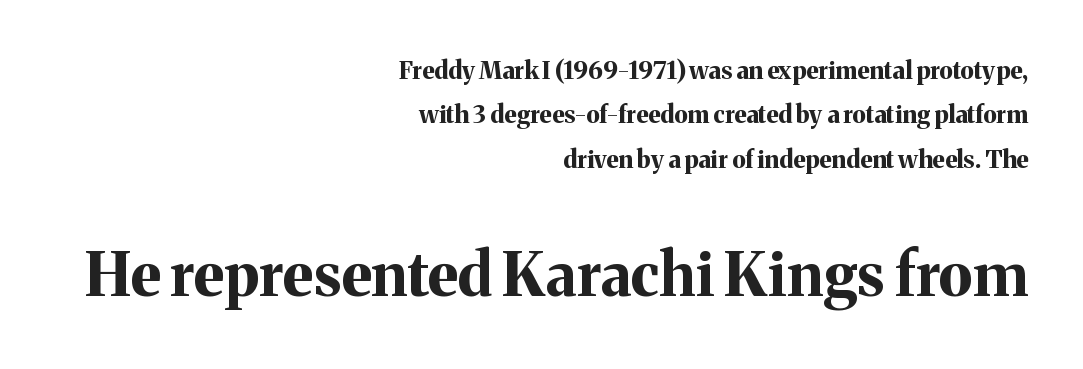
Q: Is the text bold? A: Yes.
Q: Is the text italic (slanted)? A: No, it is upright.
Q: Is the typeface a serif or a sans-serif typeface? A: Serif.
Q: Is the text underlined? A: No.
Q: How is the paragraph aligned? A: Right-aligned.
Q: Is the spacing between letters normal or unusually wide? A: Normal.
Q: Which block of text is set in a larger size, the first (top) or the second (bottom)? A: The second (bottom) one.
Q: Width (condensed, normal, or wide)? A: Normal.
Q: Stroke contrast? A: Medium.
Q: x-height? A: Medium.
Q: Monospaced? A: No.
